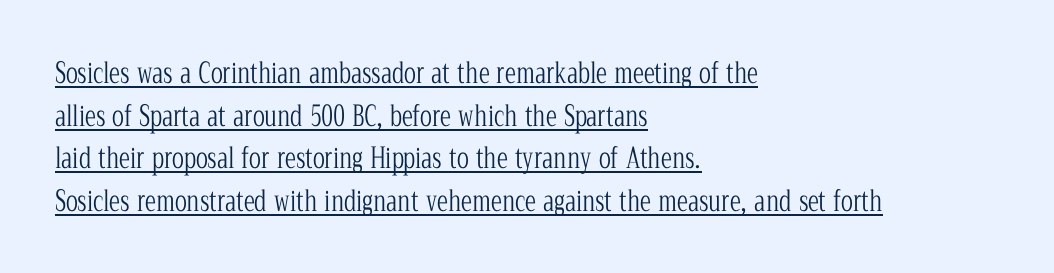
{"serif": "yes", "italic": "no", "bold": "no", "weight": "light", "width": "condensed", "stroke_contrast": "low", "x_height": "medium", "monospaced": "no", "underline": "yes", "align": "left", "line_spacing": "normal", "line_spacing_ratio": 1.52, "letter_spacing": "normal", "letter_spacing_em": 0.0, "glyph_px": 28}
